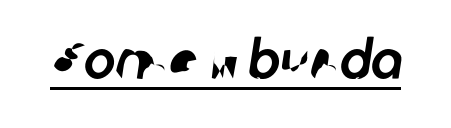
{"serif": "no", "width": "normal", "stroke_contrast": "low", "x_height": "medium", "monospaced": "no", "underline": "yes", "letter_spacing": "normal", "letter_spacing_em": 0.0, "glyph_px": 53}
